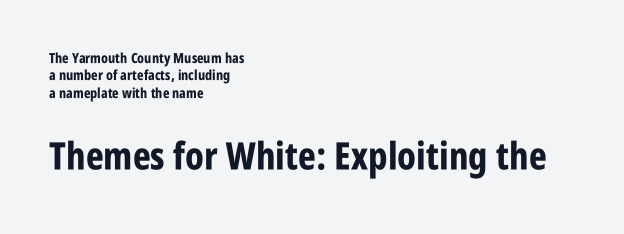
Q: Is the text bold? A: Yes.
Q: Is the text italic (slanted)? A: No, it is upright.
Q: Is the typeface a serif or a sans-serif typeface? A: Sans-serif.
Q: Is the text underlined? A: No.
Q: How is the paragraph aligned? A: Left-aligned.
Q: Is the spacing between letters normal or unusually wide? A: Normal.
Q: Which block of text is set in a larger size, the first (top) or the second (bottom)? A: The second (bottom) one.
Q: Width (condensed, normal, or wide)? A: Condensed.
Q: Stroke contrast? A: Low.
Q: x-height? A: Large.
Q: Monospaced? A: No.
